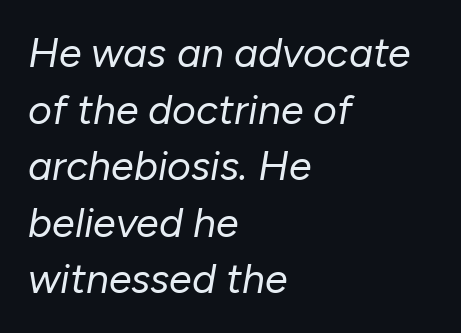
Is the letter spacing exaggerated? No — it looks like the ordinary default. The glyphs look as if they've been sheared to an angle. Weight: regular or lighter. The lines are quadded left. The specimen omits any rule beneath the text block's lines. Is this a fixed-width face? No — the glyphs have proportional, varying widths.
